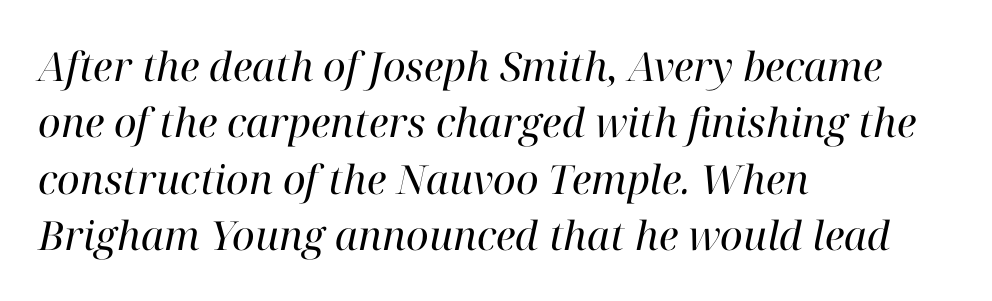
Q: Is the text bold? A: No.
Q: Is the text italic (slanted)? A: Yes, it leans right by about 12 degrees.
Q: Is the typeface a serif or a sans-serif typeface? A: Serif.
Q: Is the text underlined? A: No.
Q: How is the paragraph aligned? A: Left-aligned.
Q: Is the spacing between letters normal or unusually wide? A: Normal.
Q: Is the spacing between lines tight, normal or loose? A: Normal.
Q: Width (condensed, normal, or wide)? A: Normal.
Q: Stroke contrast? A: High.
Q: x-height? A: Medium.
Q: Monospaced? A: No.
